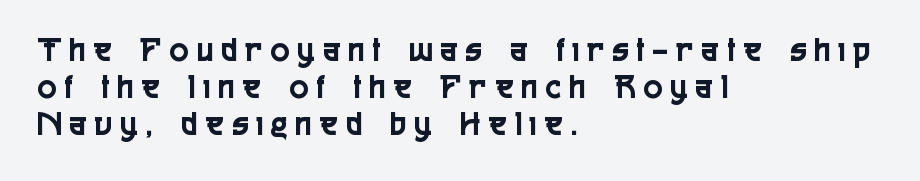
{"serif": "no", "italic": "no", "width": "condensed", "x_height": "medium", "monospaced": "no", "underline": "no", "align": "left", "line_spacing": "tight", "line_spacing_ratio": 1.06, "letter_spacing": "wide", "letter_spacing_em": 0.25, "glyph_px": 35}
